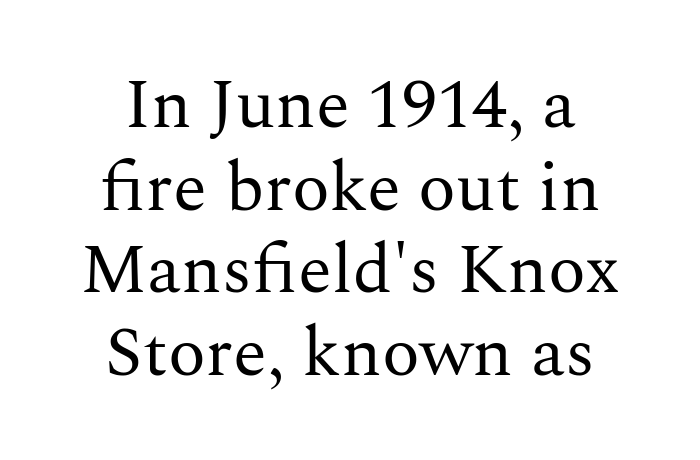
Q: Is the text bold? A: No.
Q: Is the text italic (slanted)? A: No, it is upright.
Q: Is the typeface a serif or a sans-serif typeface? A: Serif.
Q: Is the text underlined? A: No.
Q: How is the paragraph aligned? A: Centered.
Q: Is the spacing between letters normal or unusually wide? A: Normal.
Q: Width (condensed, normal, or wide)? A: Normal.
Q: Stroke contrast? A: Medium.
Q: x-height? A: Medium.
Q: Monospaced? A: No.
